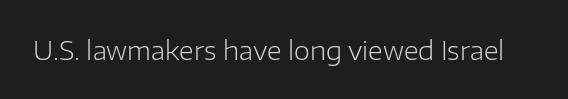
A roman cut, with each character standing at attention. Decoration check: the copy has no underline. The gaps between neighbouring characters are ordinary and unremarkable. Bold? No — there's no thickening of the strokes.
